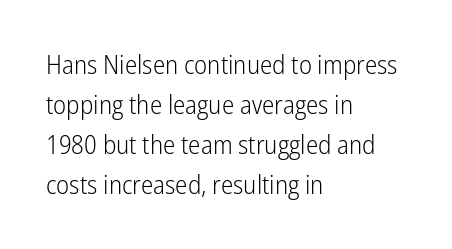
{"italic": "no", "bold": "no", "underline": "no", "align": "left", "line_spacing": "normal", "line_spacing_ratio": 1.54, "letter_spacing": "normal", "letter_spacing_em": 0.0, "glyph_px": 26}
